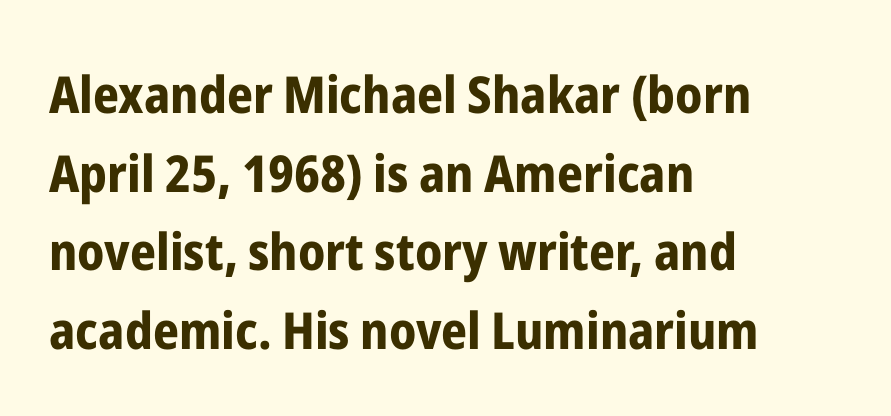
Between one letter and the next there's only the usual sliver of space. This sample has the flowing, uneven cadence of proportional lettering. I'd describe the lettering as bold — thick and assertive. This sample uses a sans-serif face.
